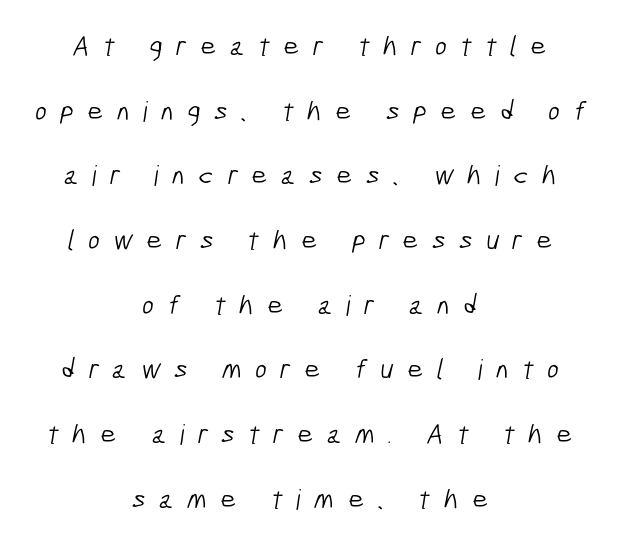
{"serif": "no", "bold": "no", "weight": "light", "width": "condensed", "stroke_contrast": "low", "x_height": "medium", "monospaced": "no", "underline": "no", "align": "center", "line_spacing": "loose", "line_spacing_ratio": 2.31, "letter_spacing": "wide", "letter_spacing_em": 0.48, "glyph_px": 28}
